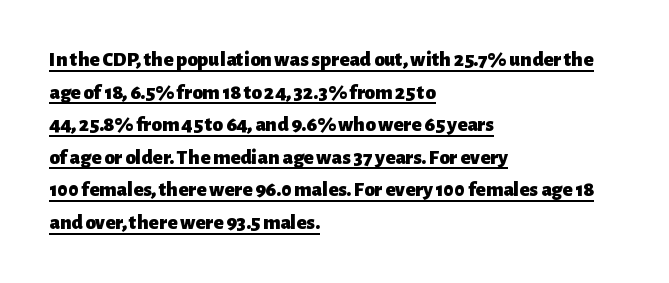
Q: Is the text bold? A: Yes.
Q: Is the text italic (slanted)? A: No, it is upright.
Q: Is the text underlined? A: Yes.
Q: How is the paragraph aligned? A: Left-aligned.
Q: Is the spacing between letters normal or unusually wide? A: Normal.
Q: Is the spacing between lines tight, normal or loose? A: Normal.
